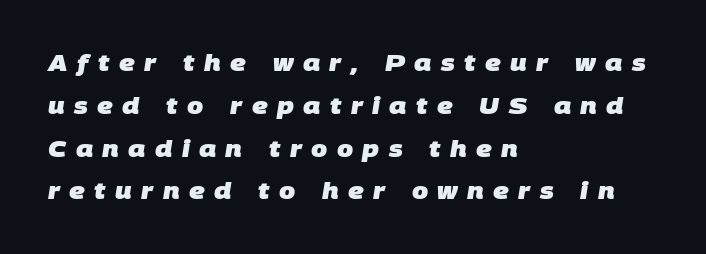
Q: Is the text bold? A: Yes.
Q: Is the text underlined? A: No.
Q: How is the paragraph aligned? A: Left-aligned.
Q: Is the spacing between letters normal or unusually wide? A: Unusually wide.
